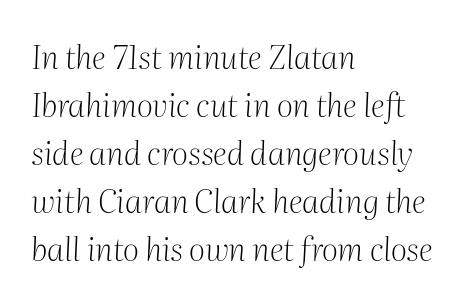
{"serif": "yes", "italic": "yes", "lean": "right", "slant_degrees": 2, "bold": "no", "weight": "light", "width": "normal", "stroke_contrast": "medium", "x_height": "medium", "monospaced": "no", "underline": "no", "align": "left", "line_spacing": "normal", "line_spacing_ratio": 1.5, "letter_spacing": "normal", "letter_spacing_em": 0.0, "glyph_px": 32}
